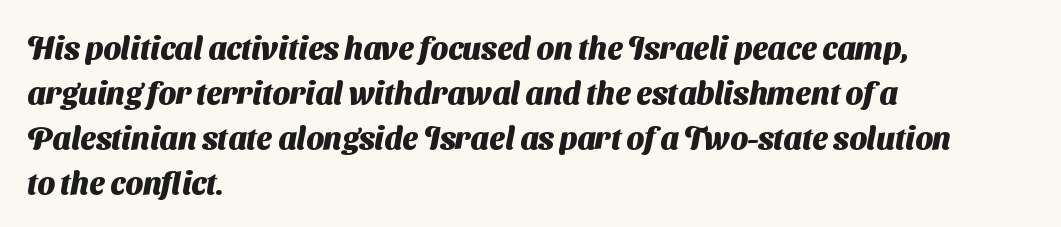
Q: Is the text bold? A: Yes.
Q: Is the typeface a serif or a sans-serif typeface? A: Sans-serif.
Q: Is the text underlined? A: No.
Q: How is the paragraph aligned? A: Left-aligned.
Q: Is the spacing between letters normal or unusually wide? A: Normal.
Q: Is the spacing between lines tight, normal or loose? A: Normal.
Q: Width (condensed, normal, or wide)? A: Normal.
Q: Stroke contrast? A: Medium.
Q: x-height? A: Medium.
Q: Monospaced? A: No.
